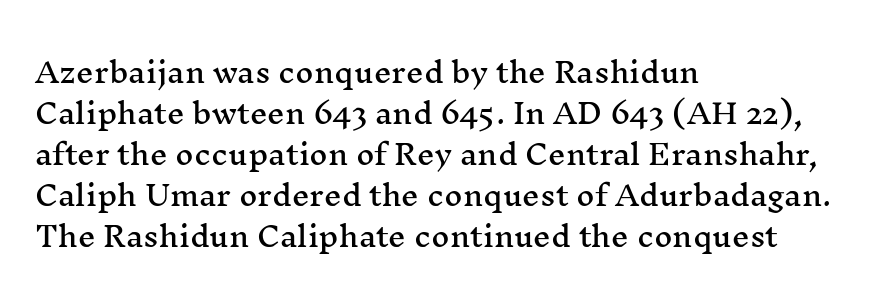
Typeset ragged right — the left edge is the straight one. This sample uses an upright cut, with every glyph sitting square on the baseline. The letters advance in unequal steps, a hallmark of proportional type. The area under the type is left untouched. The passage shown is typeset with a serif family. The gaps between neighbouring characters are ordinary and unremarkable.
